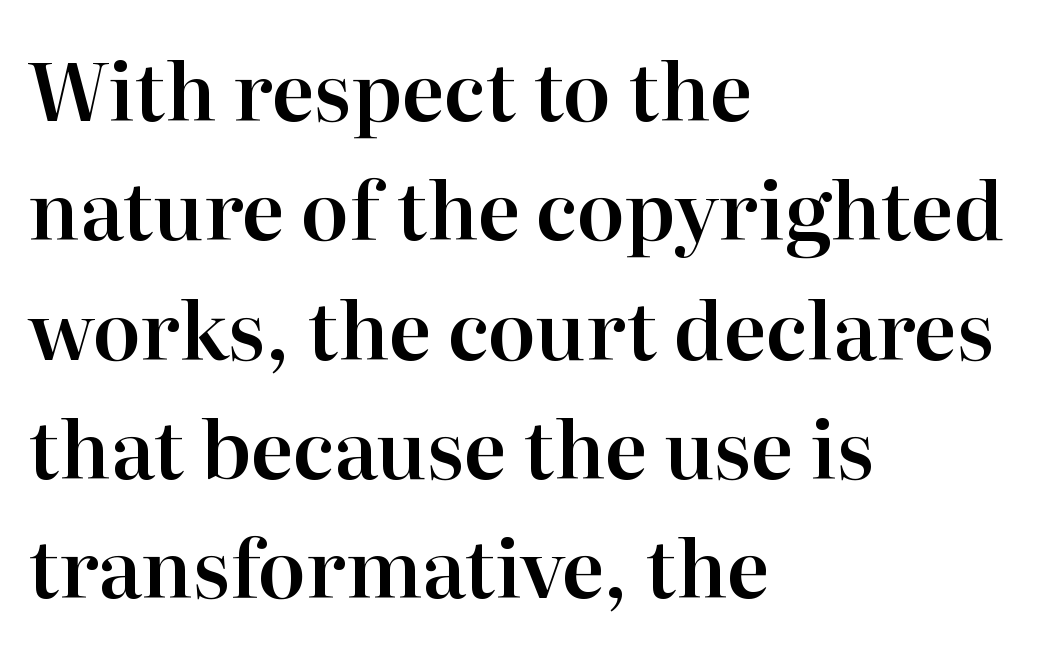
{"serif": "yes", "italic": "no", "width": "normal", "stroke_contrast": "high", "x_height": "medium", "monospaced": "no", "underline": "no", "align": "left", "line_spacing": "normal", "line_spacing_ratio": 1.51, "letter_spacing": "normal", "letter_spacing_em": 0.0, "glyph_px": 79}
